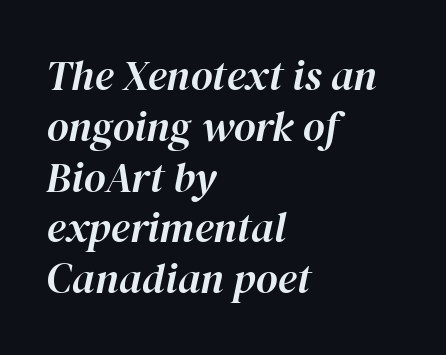
The image shows 42 px text type, italic (leaning right); set left-aligned, line spacing 1.21x, normal letter spacing, not underlined; high stroke contrast and a medium x-height.
